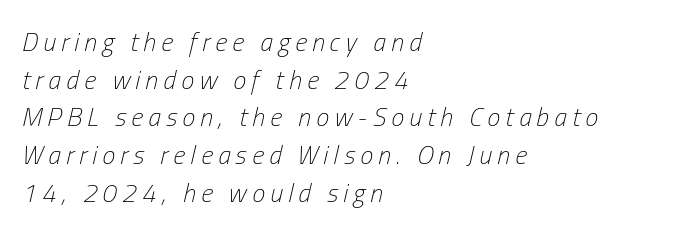
Type without underlining. Is this a heavy cut? Hardly; it is regular or lighter. The specimen reads as italic at a glance. Is the letter spacing exaggerated? Yes — the characters are pushed far apart. Leftover space on each line is placed entirely after the last word. This sample keeps an unexceptional amount of space between lines.
